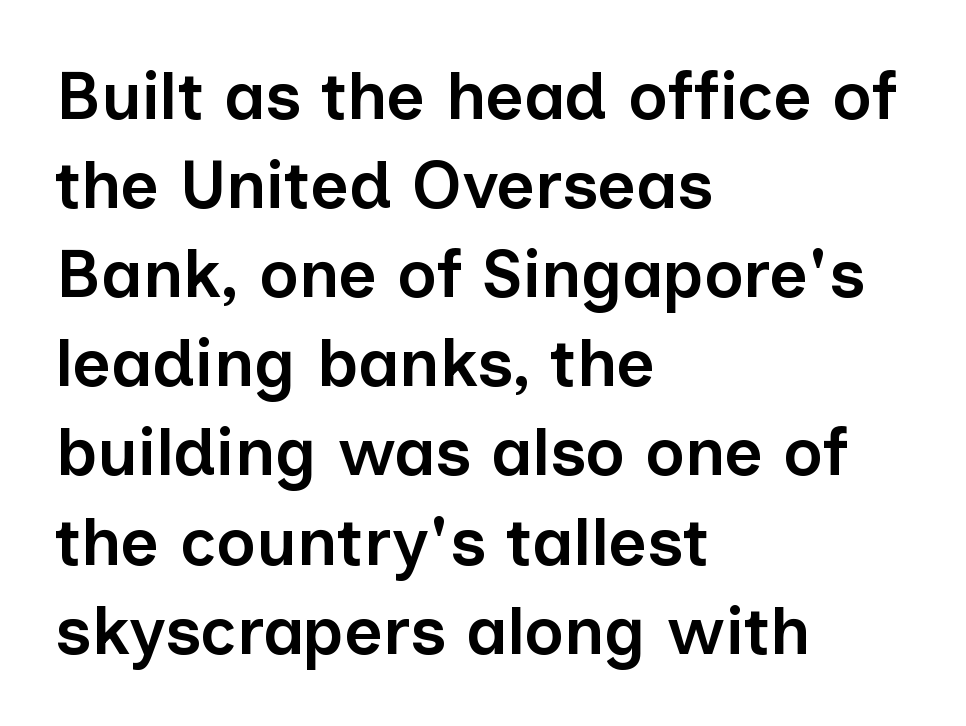
The image shows 67 px semibold sans-serif type, upright; set left-aligned, normal line spacing (1.33x), normal letter spacing, not underlined; low stroke contrast and a medium x-height.
